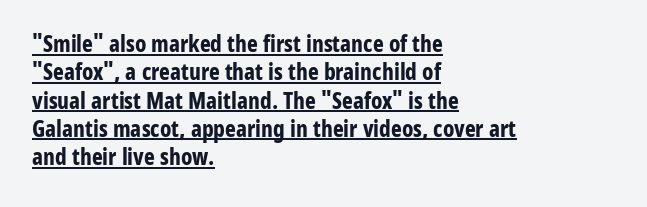
Q: Is the text bold? A: Yes.
Q: Is the text italic (slanted)? A: No, it is upright.
Q: Is the text underlined? A: Yes.
Q: How is the paragraph aligned? A: Left-aligned.
Q: Is the spacing between letters normal or unusually wide? A: Normal.
